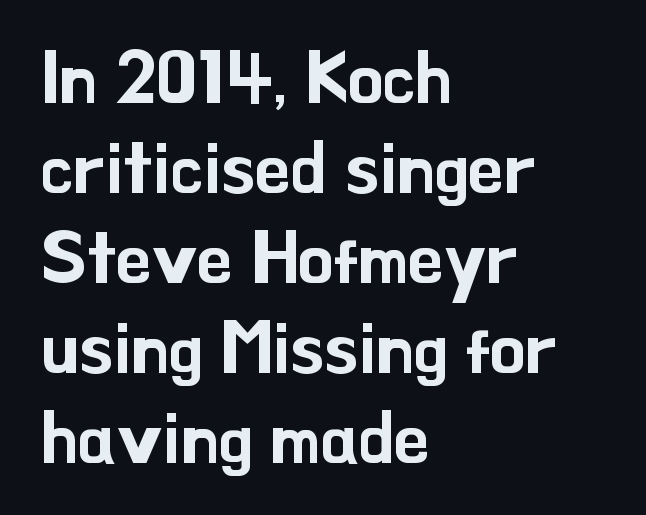
The image shows 72 px sans-serif type, upright; set left-aligned, normal line spacing (1.25x), normal letter spacing, not underlined; low stroke contrast and a small x-height.
